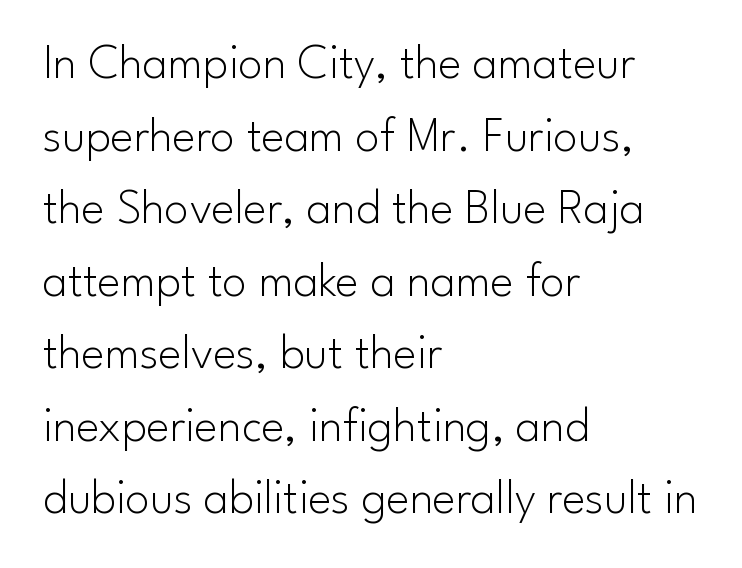
The image shows 49 px light sans-serif type, upright; set left-aligned, normal line spacing (1.48x), normal letter spacing, not underlined; low stroke contrast and a small x-height.
